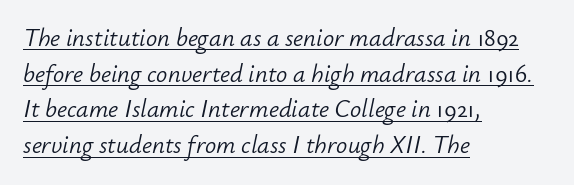
Q: Is the text bold? A: No.
Q: Is the text italic (slanted)? A: Yes, it leans right by about 12 degrees.
Q: Is the text underlined? A: Yes.
Q: How is the paragraph aligned? A: Left-aligned.
Q: Is the spacing between letters normal or unusually wide? A: Normal.
Q: Is the spacing between lines tight, normal or loose? A: Normal.
